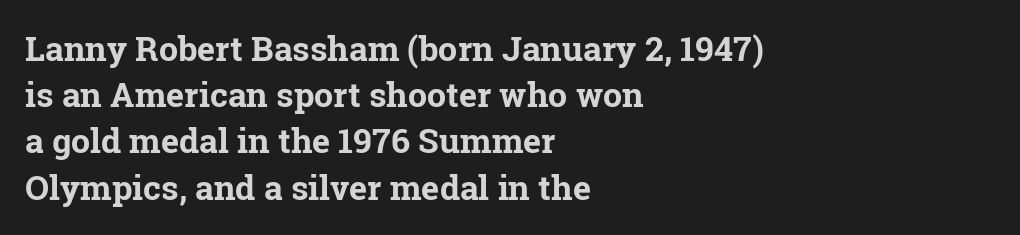
{"serif": "yes", "italic": "no", "bold": "yes", "weight": "bold", "width": "normal", "stroke_contrast": "low", "x_height": "medium", "monospaced": "no", "underline": "no", "align": "left", "line_spacing": "normal", "line_spacing_ratio": 1.36, "letter_spacing": "normal", "letter_spacing_em": 0.0, "glyph_px": 34}
